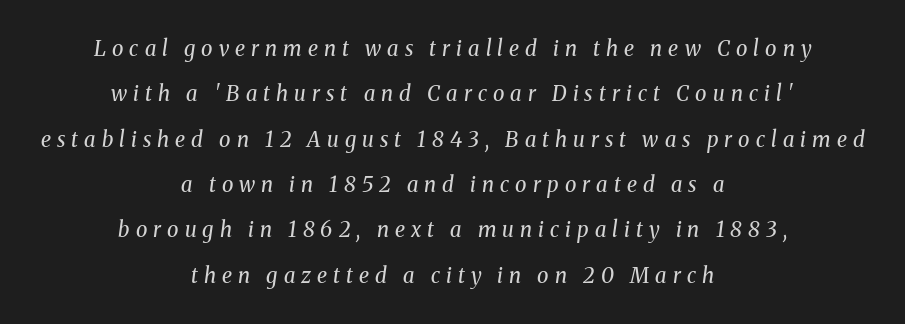
The image shows 21 px text type, italic (leaning right); set centered, loose line spacing (2.16x), unusually wide letter spacing (+0.29 em), not underlined.
